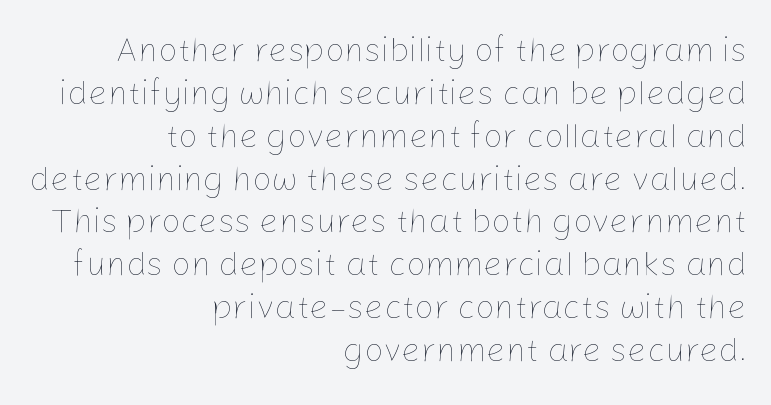
{"italic": "no", "bold": "no", "weight": "thin", "width": "normal", "stroke_contrast": "low", "x_height": "medium", "monospaced": "no", "underline": "no", "align": "right", "line_spacing": "normal", "line_spacing_ratio": 1.26, "letter_spacing": "normal", "letter_spacing_em": 0.0, "glyph_px": 34}
